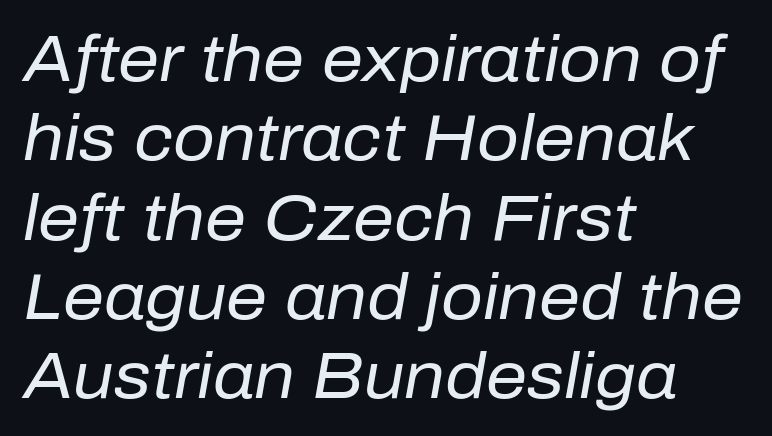
Q: Is the text bold? A: No.
Q: Is the text italic (slanted)? A: Yes, it leans right by about 10 degrees.
Q: Is the text underlined? A: No.
Q: How is the paragraph aligned? A: Left-aligned.
Q: Is the spacing between letters normal or unusually wide? A: Normal.
Q: Width (condensed, normal, or wide)? A: Normal.
Q: Stroke contrast? A: Low.
Q: x-height? A: Medium.
Q: Monospaced? A: No.
